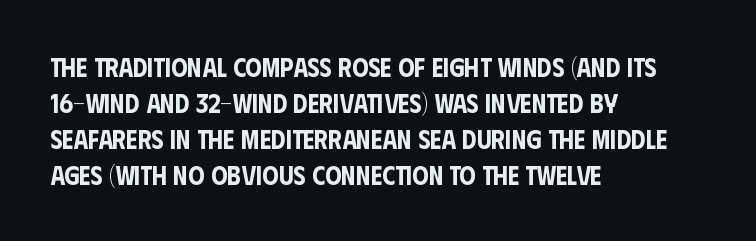
This is roman type, the default non-slanted kind. Standard letterfit; no display-style spreading of the glyphs. Evenly set lines give the paragraph a standard silhouette. The specimen omits any rule beneath the text block's lines. The paragraph shown leans on its left margin.
